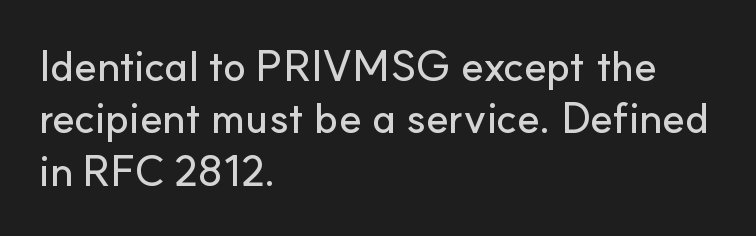
{"serif": "no", "italic": "no", "width": "normal", "stroke_contrast": "low", "x_height": "small", "monospaced": "no", "underline": "no", "align": "left", "line_spacing": "normal", "line_spacing_ratio": 1.25, "letter_spacing": "normal", "letter_spacing_em": 0.0, "glyph_px": 42}
